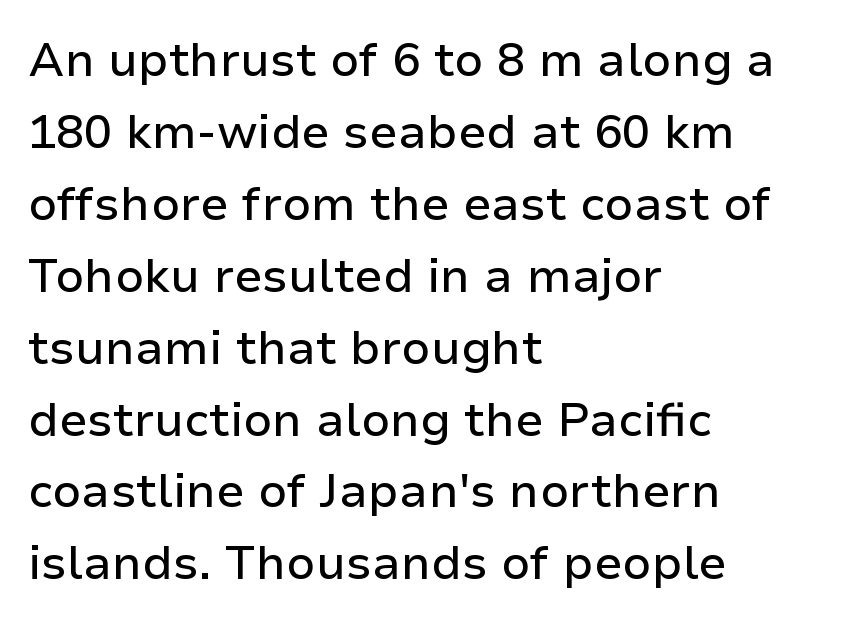
Q: Is the text italic (slanted)? A: No, it is upright.
Q: Is the typeface a serif or a sans-serif typeface? A: Sans-serif.
Q: Is the text underlined? A: No.
Q: How is the paragraph aligned? A: Left-aligned.
Q: Is the spacing between letters normal or unusually wide? A: Normal.
Q: Is the spacing between lines tight, normal or loose? A: Normal.
Q: Width (condensed, normal, or wide)? A: Normal.
Q: Stroke contrast? A: Low.
Q: x-height? A: Medium.
Q: Monospaced? A: No.
